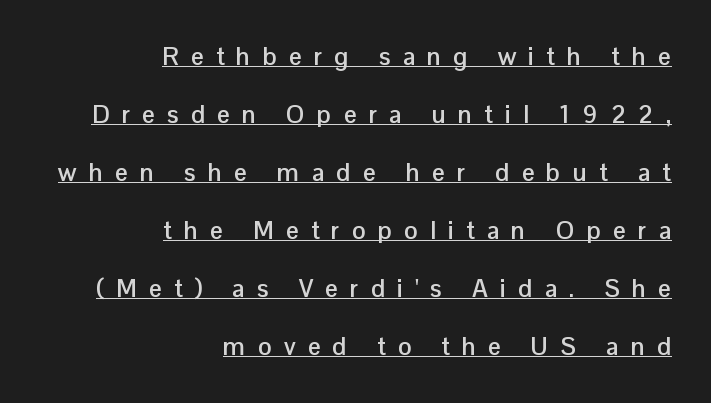
Words appear elongated and porous because spacing is wide. On the weight axis this lands at bold, roughly 700. Descenders here cross a horizontal rule under the line. Line spacing here is loose.
